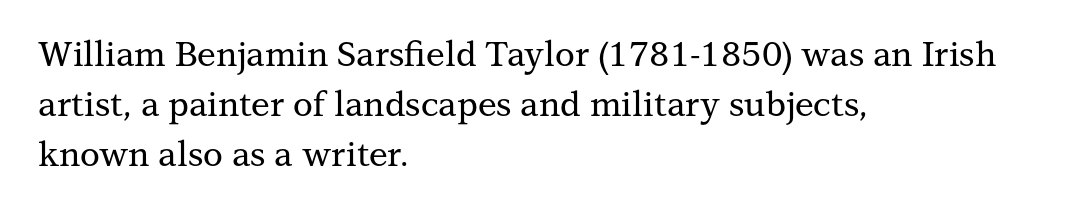
This block has exactly the height ordinary leading produces. This rendering leaves character spacing at its baseline value. Font category for this specimen: serif. Style check: upright. A typesetter would call this proportional, since set widths differ per character.
